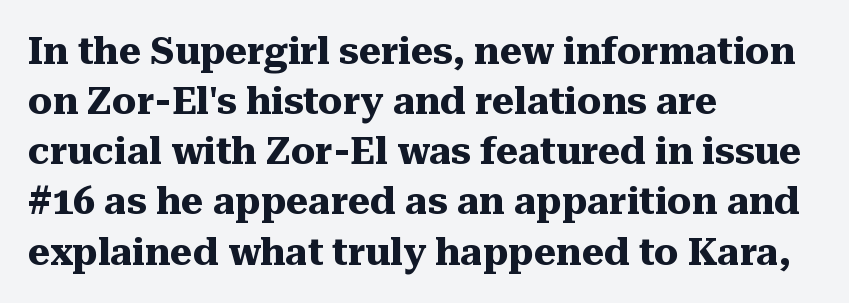
The image shows 38 px heavy serif type, upright; set left-aligned, normal line spacing (1.32x), normal letter spacing, not underlined; medium stroke contrast and a medium x-height.
